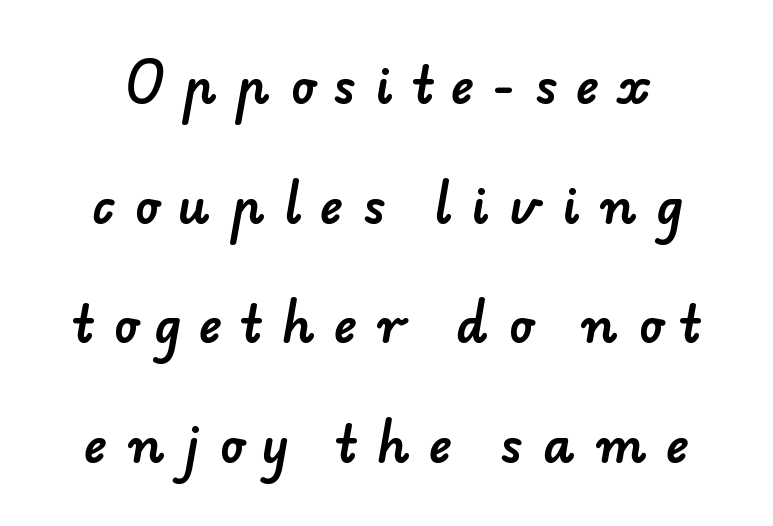
Q: Is the typeface a serif or a sans-serif typeface? A: Sans-serif.
Q: Is the text underlined? A: No.
Q: Is the spacing between letters normal or unusually wide? A: Unusually wide.
Q: Is the spacing between lines tight, normal or loose? A: Loose.
Q: Width (condensed, normal, or wide)? A: Normal.
Q: Stroke contrast? A: Low.
Q: x-height? A: Small.
Q: Monospaced? A: No.
